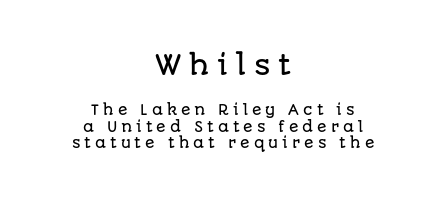
The image shows 27 px text type, upright; set centered, line spacing 1.18x, unusually wide letter spacing (+0.28 em), not underlined; the first (top) block is 1.93x larger.
